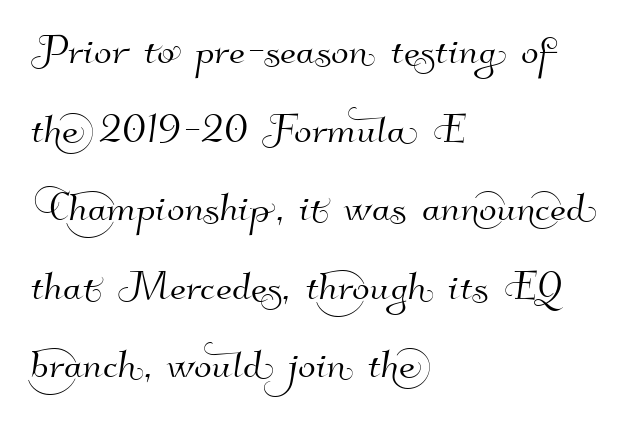
The space between consecutive lines is moderate. Character widths vary here, with narrow letters taking less room than wide ones. One-word summary of the alignment: left. Characters follow at the spacing the type designer built in. This rendering features lettering with no underline. The glyphs in this specimen are sans serif.
